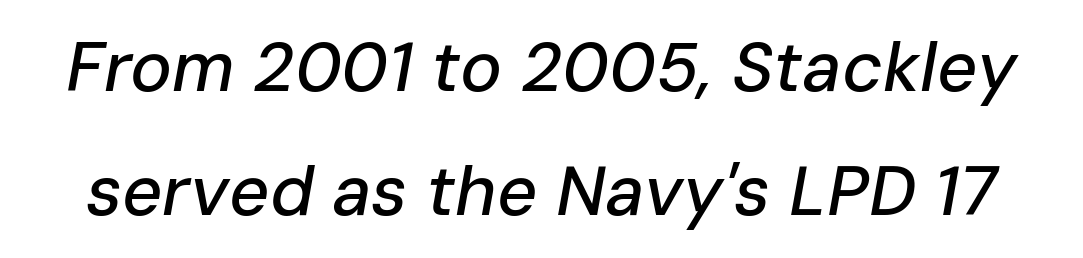
Q: Is the text italic (slanted)? A: Yes, it leans right by about 10 degrees.
Q: Is the text underlined? A: No.
Q: Is the spacing between letters normal or unusually wide? A: Normal.
Q: Width (condensed, normal, or wide)? A: Normal.
Q: Stroke contrast? A: Low.
Q: x-height? A: Medium.
Q: Monospaced? A: No.
